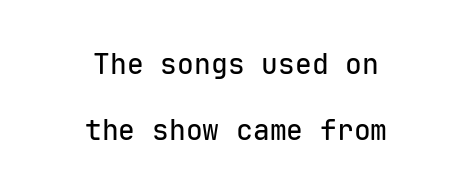
Q: Is the text italic (slanted)? A: No, it is upright.
Q: Is the typeface a serif or a sans-serif typeface? A: Sans-serif.
Q: Is the text underlined? A: No.
Q: How is the paragraph aligned? A: Centered.
Q: Is the spacing between letters normal or unusually wide? A: Normal.
Q: Is the spacing between lines tight, normal or loose? A: Loose.
Q: Width (condensed, normal, or wide)? A: Normal.
Q: Stroke contrast? A: Low.
Q: x-height? A: Medium.
Q: Monospaced? A: Yes.
